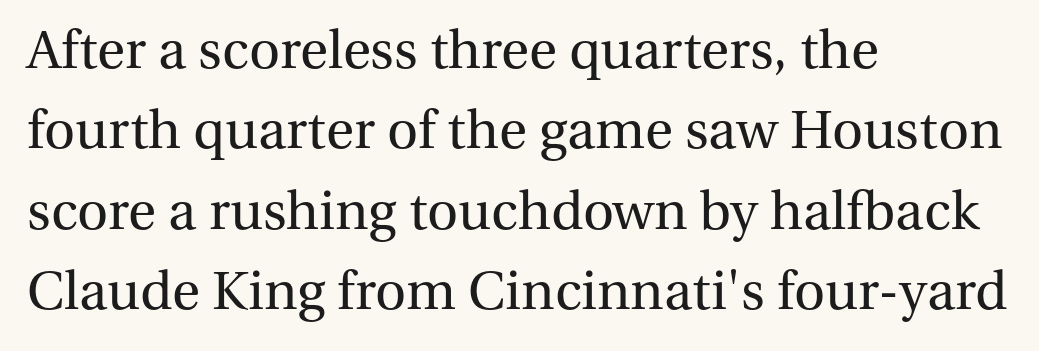
Is the letter spacing exaggerated? No — it looks like the ordinary default. The typesetting does not lean heavy: it is not bold. Which margin do the lines hug? The left one — the right edge is uneven. Stroke terminals: seriffed.
